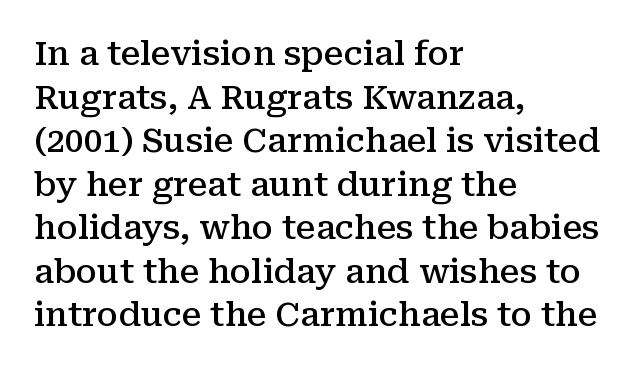
Does extra space separate the letters? No, they use regular spacing. The lettering holds an erect, upright posture throughout. Summary of vertical rhythm: regular, with standard interline spacing. Layout note: lines flush left. Type without underlining.
